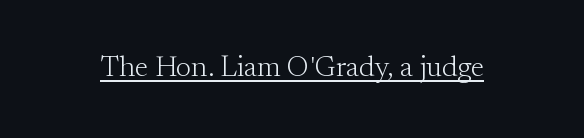
Q: Is the text bold? A: No.
Q: Is the text italic (slanted)? A: No, it is upright.
Q: Is the typeface a serif or a sans-serif typeface? A: Serif.
Q: Is the text underlined? A: Yes.
Q: Is the spacing between letters normal or unusually wide? A: Normal.
Q: Width (condensed, normal, or wide)? A: Normal.
Q: Stroke contrast? A: Medium.
Q: x-height? A: Small.
Q: Monospaced? A: No.
